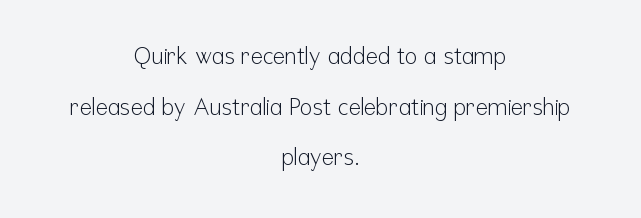
Q: Is the text bold? A: No.
Q: Is the text italic (slanted)? A: No, it is upright.
Q: Is the text underlined? A: No.
Q: How is the paragraph aligned? A: Centered.
Q: Is the spacing between letters normal or unusually wide? A: Normal.
Q: Is the spacing between lines tight, normal or loose? A: Loose.
